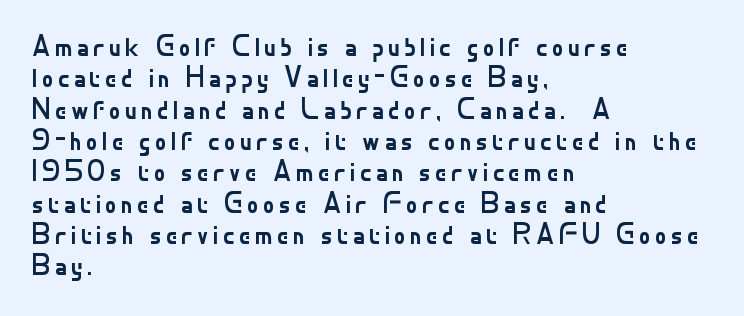
Q: Is the text bold? A: No.
Q: Is the text italic (slanted)? A: No, it is upright.
Q: Is the typeface a serif or a sans-serif typeface? A: Sans-serif.
Q: Is the text underlined? A: No.
Q: How is the paragraph aligned? A: Left-aligned.
Q: Is the spacing between lines tight, normal or loose? A: Tight.
Q: Width (condensed, normal, or wide)? A: Normal.
Q: Stroke contrast? A: Low.
Q: x-height? A: Small.
Q: Monospaced? A: No.
